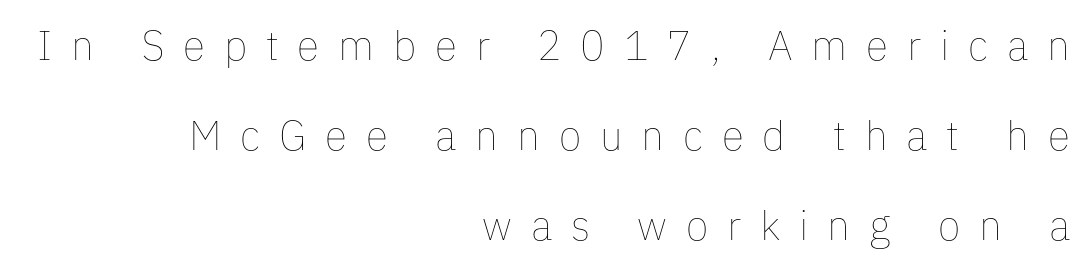
The image shows 41 px thin type, upright; set right-aligned, loose line spacing (2.2x), unusually wide letter spacing (+0.46 em), not underlined; low stroke contrast and a medium x-height.
